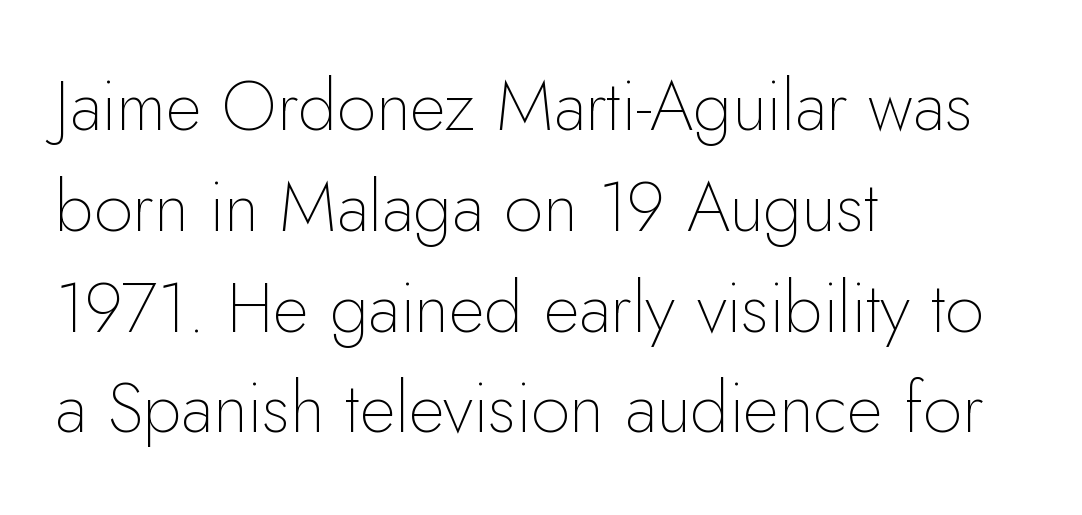
Here the designer chose a conventional face with non-uniform glyph widths. Stems here are at most as thick as an everyday book face. The letterforms sit shoulder to shoulder at normal distance. The rows are spaced the way most documents space them. The axis of the letterforms is exactly vertical. Layout note: lines flush left.
